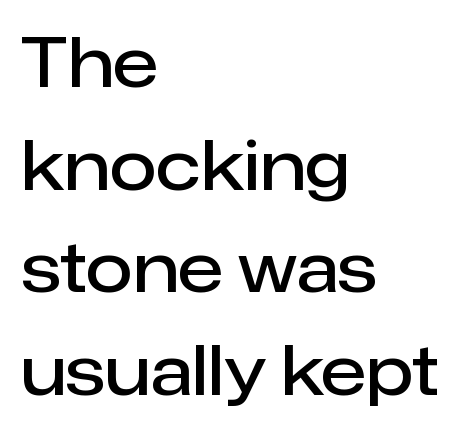
{"serif": "no", "italic": "no", "bold": "semi", "weight": "semibold", "width": "normal", "stroke_contrast": "low", "x_height": "medium", "monospaced": "no", "underline": "no", "align": "left", "line_spacing": "normal", "line_spacing_ratio": 1.51, "letter_spacing": "normal", "letter_spacing_em": 0.0, "glyph_px": 68}
